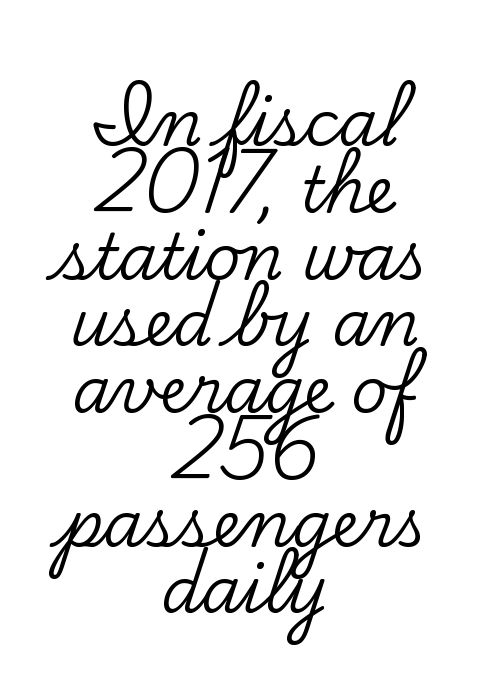
The image shows 63 px serif type; set centered, tight line spacing (1.06x), normal letter spacing, not underlined; low stroke contrast and a small x-height.
